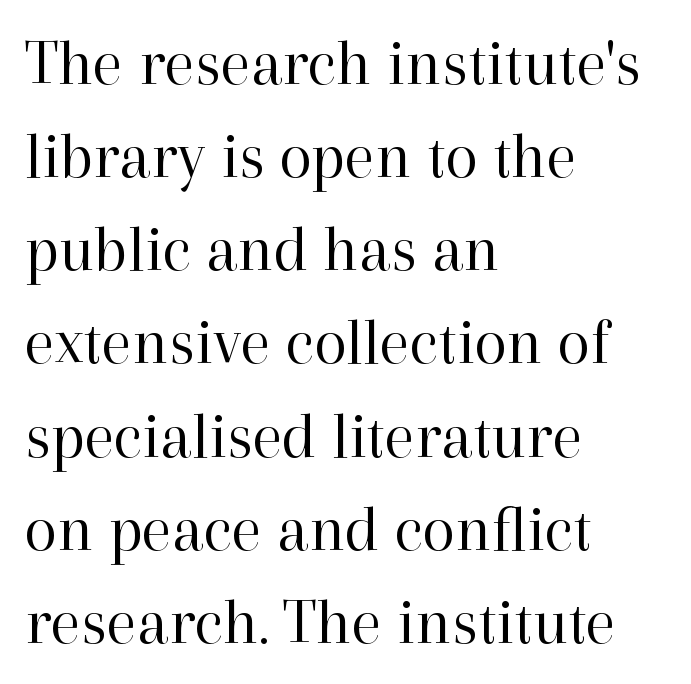
Q: Is the text bold? A: No.
Q: Is the text italic (slanted)? A: No, it is upright.
Q: Is the typeface a serif or a sans-serif typeface? A: Serif.
Q: Is the text underlined? A: No.
Q: How is the paragraph aligned? A: Left-aligned.
Q: Is the spacing between letters normal or unusually wide? A: Normal.
Q: Is the spacing between lines tight, normal or loose? A: Normal.
Q: Width (condensed, normal, or wide)? A: Normal.
Q: Stroke contrast? A: High.
Q: x-height? A: Medium.
Q: Monospaced? A: No.
